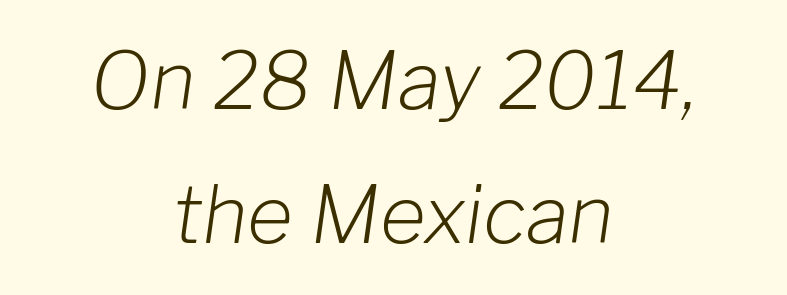
The image shows 79 px light type, italic (leaning right); set centered, normal line spacing (1.69x), normal letter spacing, not underlined; low stroke contrast and a medium x-height.
